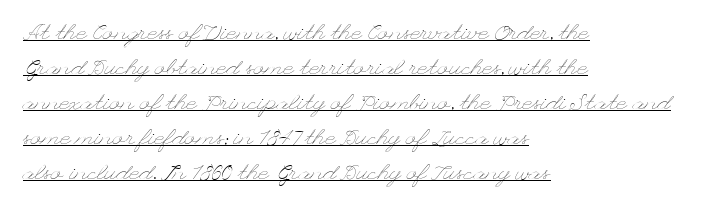
The strokes are not fattened; the text isn't bold. The rows are spaced the way most documents space them. There is no visible air inserted between adjacent glyphs. Emphasis is given by a line drawn under the lettering.
